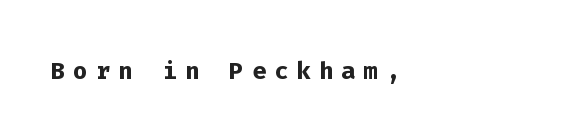
Q: Is the text bold? A: Yes.
Q: Is the text italic (slanted)? A: No, it is upright.
Q: Is the typeface a serif or a sans-serif typeface? A: Sans-serif.
Q: Is the text underlined? A: No.
Q: How is the paragraph aligned? A: Left-aligned.
Q: Is the spacing between letters normal or unusually wide? A: Unusually wide.
Q: Width (condensed, normal, or wide)? A: Normal.
Q: Stroke contrast? A: Low.
Q: x-height? A: Medium.
Q: Monospaced? A: Yes.
